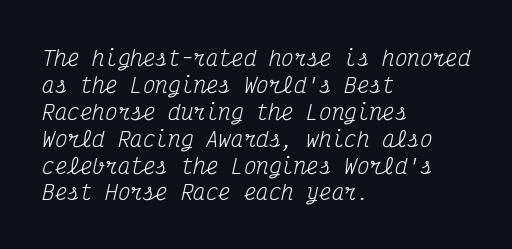
An italicized treatment has been applied to the whole sample. The space between consecutive lines is moderate. Check the space under the baseline: it is left empty. In terms of letterspacing, this is plain default setting. Weight: in the light-to-regular range.
